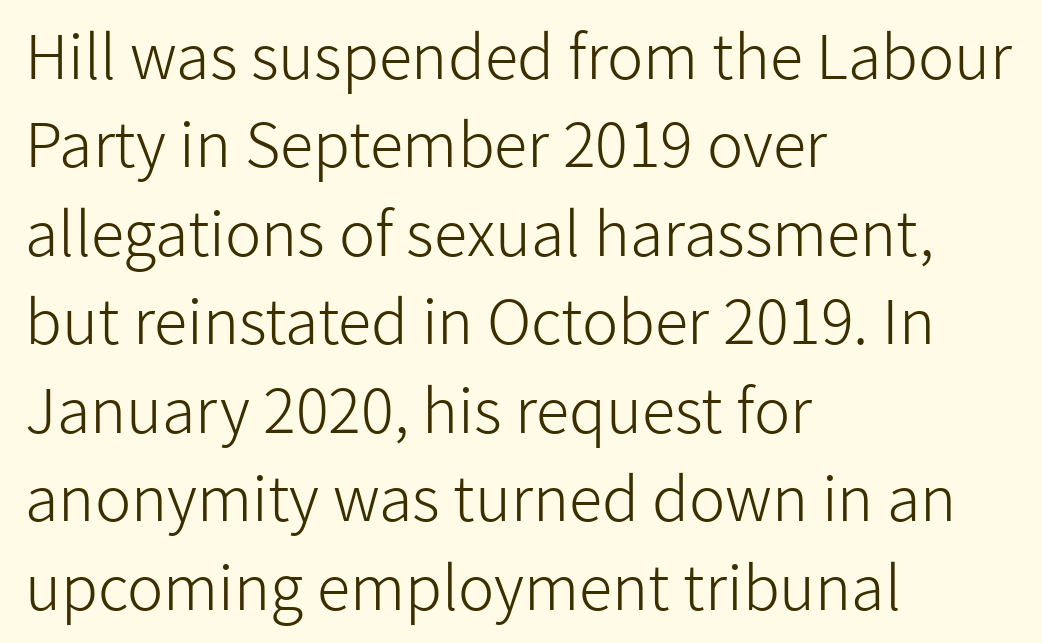
Q: Is the text bold? A: No.
Q: Is the text italic (slanted)? A: No, it is upright.
Q: Is the typeface a serif or a sans-serif typeface? A: Sans-serif.
Q: Is the text underlined? A: No.
Q: How is the paragraph aligned? A: Left-aligned.
Q: Is the spacing between letters normal or unusually wide? A: Normal.
Q: Is the spacing between lines tight, normal or loose? A: Normal.
Q: Width (condensed, normal, or wide)? A: Normal.
Q: Stroke contrast? A: Low.
Q: x-height? A: Medium.
Q: Monospaced? A: No.
